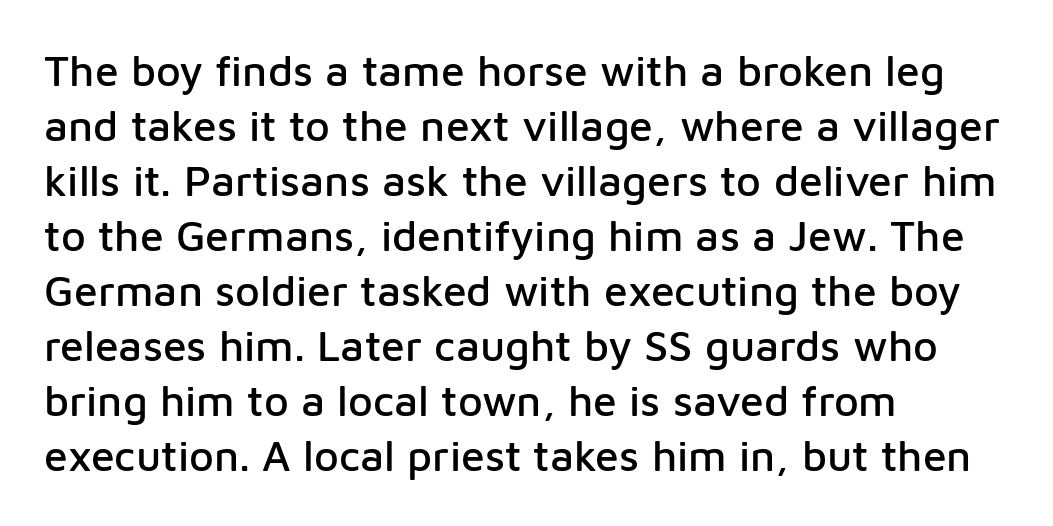
Posture: upright roman. Leftover space on each line is placed entirely after the last word. The rendering uses natural spacing where letterforms have individual widths. No extra tracking has been applied to these lines.
